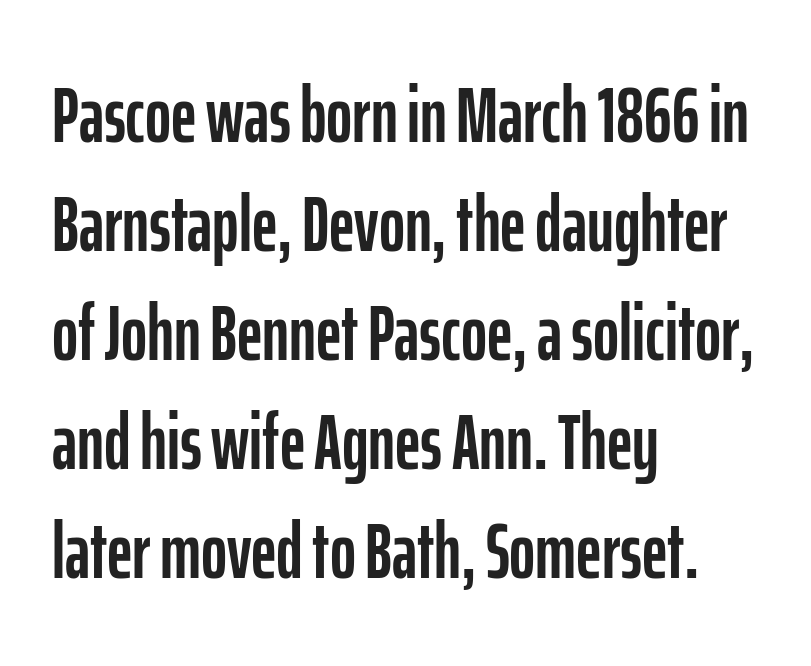
{"serif": "no", "italic": "no", "width": "condensed", "stroke_contrast": "low", "x_height": "medium", "monospaced": "no", "underline": "no", "align": "left", "line_spacing": "normal", "line_spacing_ratio": 1.38, "letter_spacing": "normal", "letter_spacing_em": 0.0, "glyph_px": 79}
